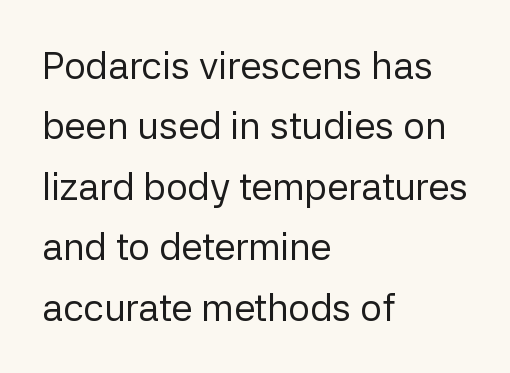
{"serif": "no", "italic": "no", "bold": "no", "weight": "regular", "width": "normal", "stroke_contrast": "low", "x_height": "medium", "monospaced": "no", "underline": "no", "align": "left", "line_spacing": "normal", "line_spacing_ratio": 1.59, "letter_spacing": "normal", "letter_spacing_em": 0.0, "glyph_px": 38}
